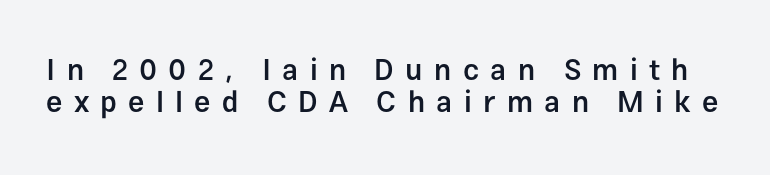
Q: Is the text bold? A: Semi-bold.
Q: Is the text italic (slanted)? A: No, it is upright.
Q: Is the typeface a serif or a sans-serif typeface? A: Sans-serif.
Q: Is the text underlined? A: No.
Q: Is the spacing between letters normal or unusually wide? A: Unusually wide.
Q: Is the spacing between lines tight, normal or loose? A: Tight.
Q: Width (condensed, normal, or wide)? A: Normal.
Q: Stroke contrast? A: Low.
Q: x-height? A: Medium.
Q: Monospaced? A: No.
